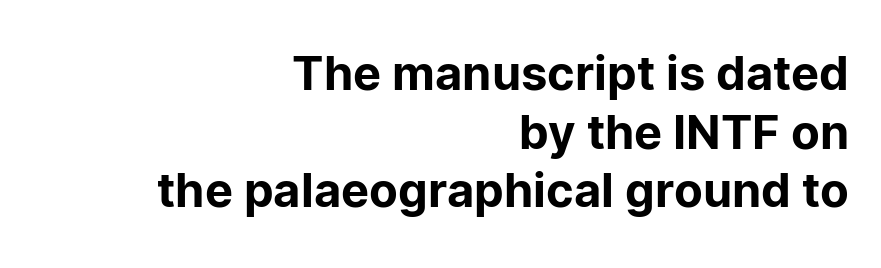
{"serif": "no", "italic": "no", "width": "normal", "stroke_contrast": "low", "x_height": "medium", "monospaced": "no", "underline": "no", "align": "right", "line_spacing": "normal", "line_spacing_ratio": 1.25, "letter_spacing": "normal", "letter_spacing_em": 0.0, "glyph_px": 47}
